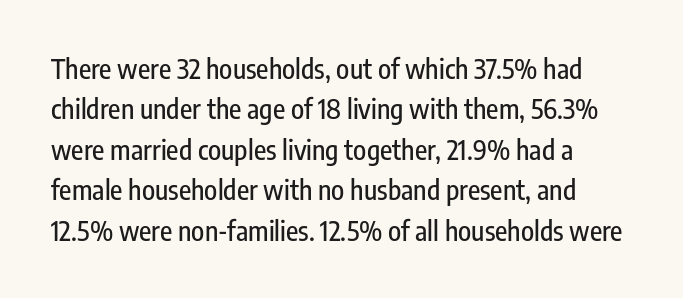
{"italic": "no", "underline": "no", "align": "left", "line_spacing": "normal", "line_spacing_ratio": 1.5, "letter_spacing": "normal", "letter_spacing_em": 0.0, "glyph_px": 27}
